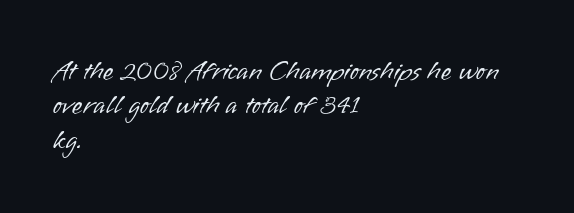
Q: Is the text bold? A: No.
Q: Is the text italic (slanted)? A: Yes.
Q: Is the text underlined? A: No.
Q: How is the paragraph aligned? A: Left-aligned.
Q: Is the spacing between letters normal or unusually wide? A: Normal.
Q: Is the spacing between lines tight, normal or loose? A: Normal.
